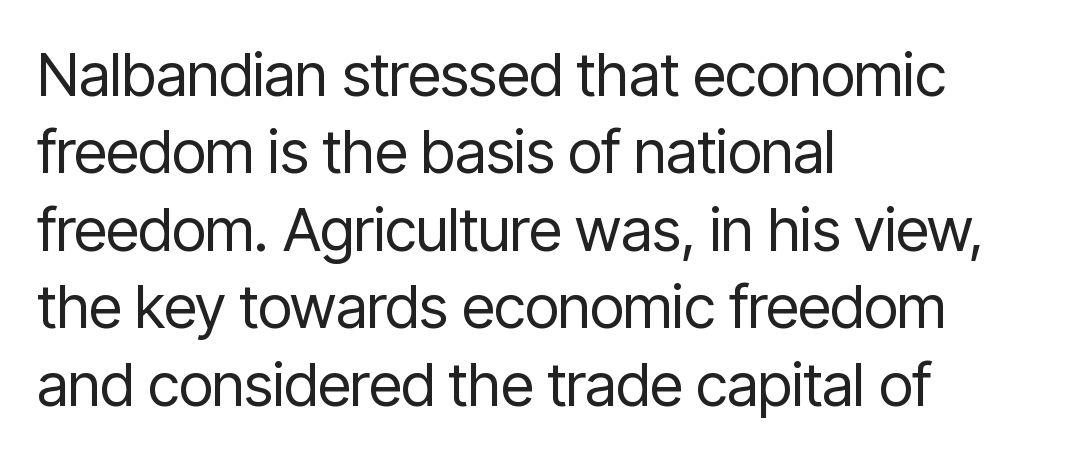
Weight: in the light-to-regular range. Default kerning and tracking; the words read as compact shapes. The font's upright variant was chosen for this text. These lines are set flush left with a ragged right edge. Proportional: the letters do not fall into vertical columns. Notice how descenders clear the ascenders below comfortably — that's standard leading.
